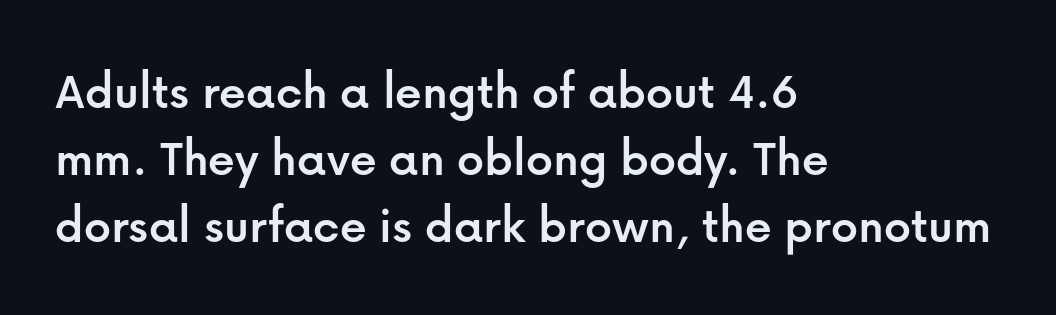
Q: Is the text italic (slanted)? A: No, it is upright.
Q: Is the typeface a serif or a sans-serif typeface? A: Sans-serif.
Q: Is the text underlined? A: No.
Q: How is the paragraph aligned? A: Left-aligned.
Q: Is the spacing between letters normal or unusually wide? A: Normal.
Q: Is the spacing between lines tight, normal or loose? A: Normal.
Q: Width (condensed, normal, or wide)? A: Normal.
Q: Stroke contrast? A: Low.
Q: x-height? A: Medium.
Q: Monospaced? A: No.
